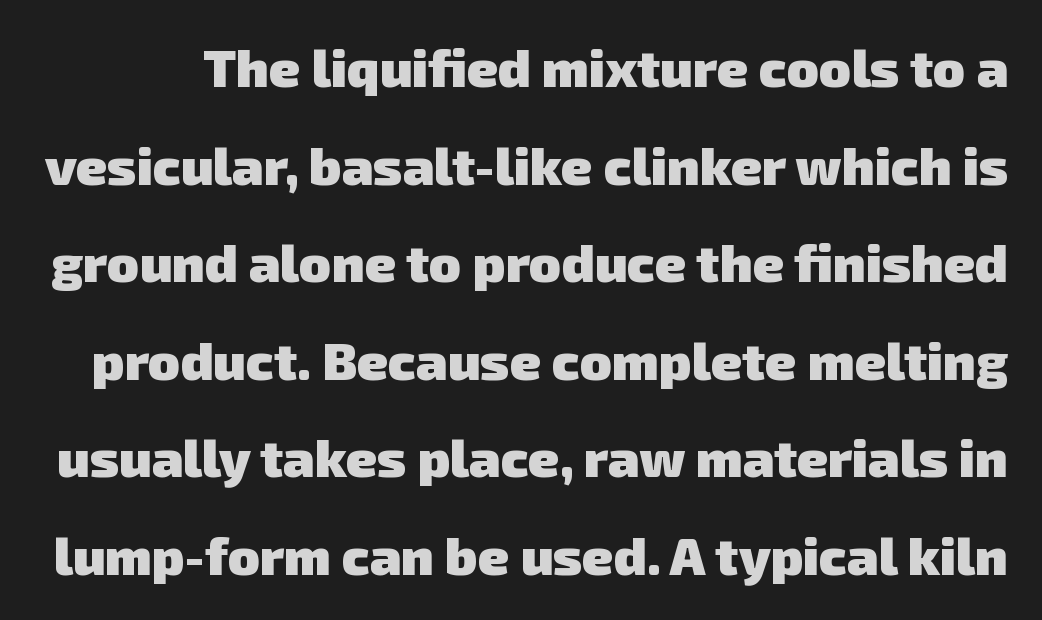
The image shows 53 px heavy sans-serif type; set line spacing 1.84x, normal letter spacing, not underlined; low stroke contrast and a medium x-height.
